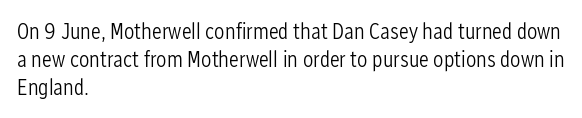
Q: Is the text bold? A: No.
Q: Is the text italic (slanted)? A: No, it is upright.
Q: Is the text underlined? A: No.
Q: How is the paragraph aligned? A: Left-aligned.
Q: Is the spacing between letters normal or unusually wide? A: Normal.
